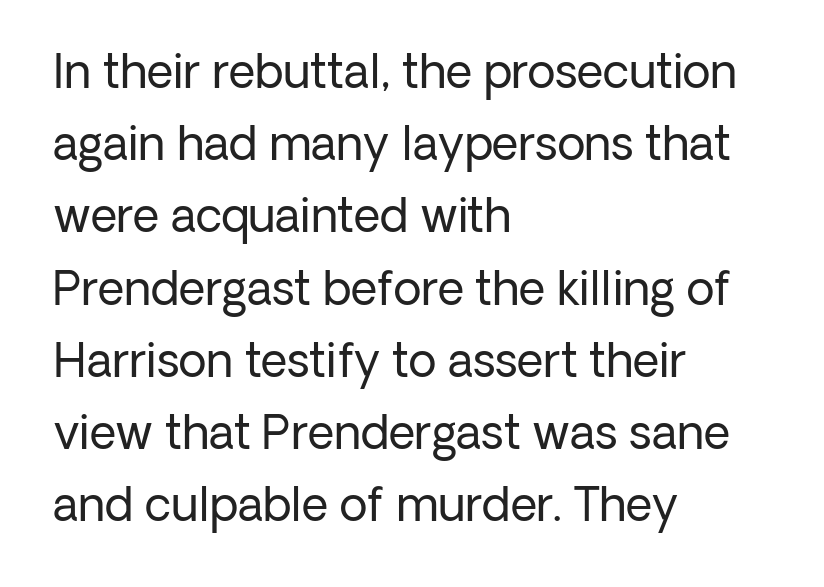
The image shows 46 px regular-weight sans-serif type, upright; set left-aligned, normal line spacing (1.57x), normal letter spacing, not underlined; low stroke contrast and a medium x-height.
